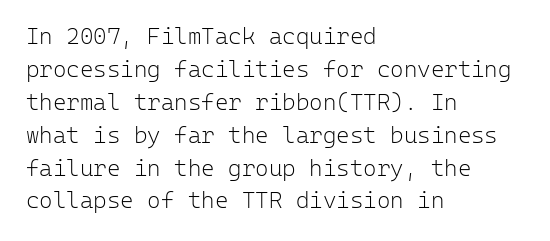
{"italic": "no", "bold": "no", "underline": "no", "align": "left", "line_spacing": "normal", "line_spacing_ratio": 1.43, "letter_spacing": "normal", "letter_spacing_em": 0.0, "glyph_px": 23}
